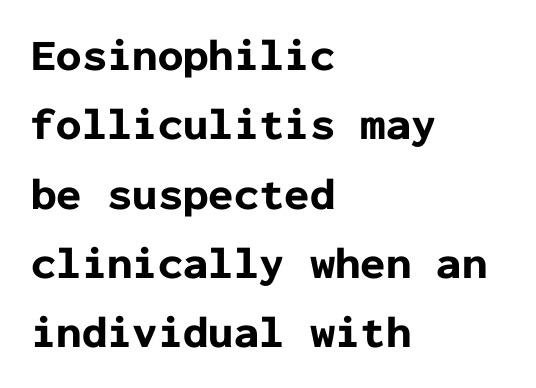
Q: Is the text bold? A: Yes.
Q: Is the text italic (slanted)? A: No, it is upright.
Q: Is the typeface a serif or a sans-serif typeface? A: Sans-serif.
Q: Is the text underlined? A: No.
Q: How is the paragraph aligned? A: Left-aligned.
Q: Is the spacing between letters normal or unusually wide? A: Normal.
Q: Is the spacing between lines tight, normal or loose? A: Normal.
Q: Width (condensed, normal, or wide)? A: Normal.
Q: Stroke contrast? A: Low.
Q: x-height? A: Medium.
Q: Monospaced? A: Yes.
